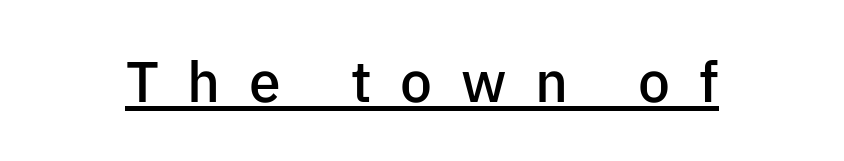
The image shows 57 px semibold sans-serif type, upright; set unusually wide letter spacing (+0.5 em), underlined; low stroke contrast and a medium x-height.
